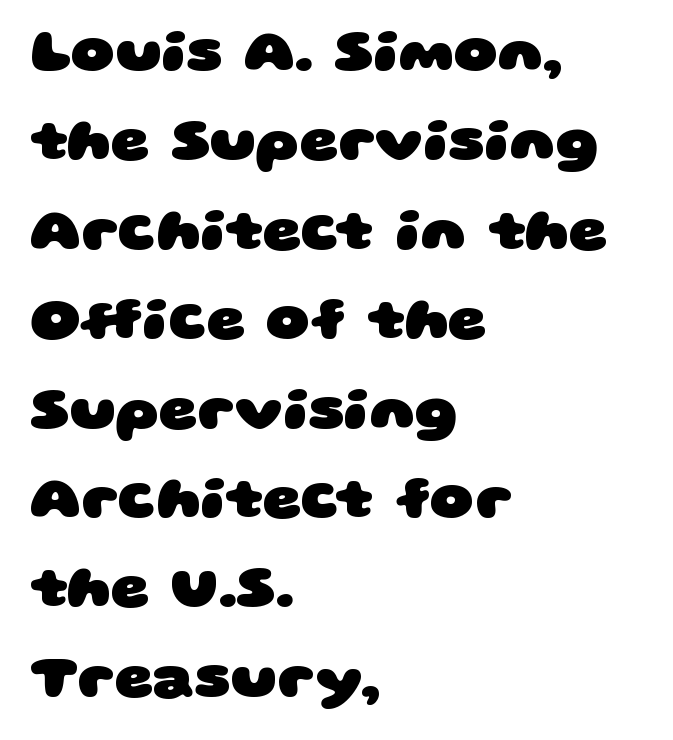
Leading matches the norm, producing a regular column. Examine the stroke ends and you'll find no serifs. The rendering uses natural spacing where letterforms have individual widths. The setting favours the left margin, as ordinary paragraphs usually do. Is the letter spacing exaggerated? No — it looks like the ordinary default.
